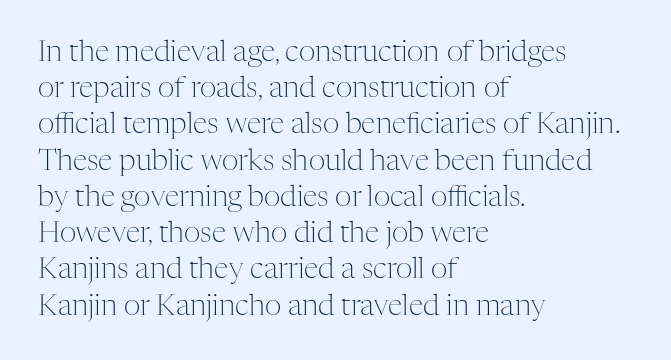
Q: Is the text bold? A: No.
Q: Is the text italic (slanted)? A: No, it is upright.
Q: Is the typeface a serif or a sans-serif typeface? A: Serif.
Q: Is the text underlined? A: No.
Q: How is the paragraph aligned? A: Left-aligned.
Q: Is the spacing between letters normal or unusually wide? A: Normal.
Q: Is the spacing between lines tight, normal or loose? A: Normal.
Q: Width (condensed, normal, or wide)? A: Normal.
Q: Stroke contrast? A: Medium.
Q: x-height? A: Medium.
Q: Monospaced? A: No.
